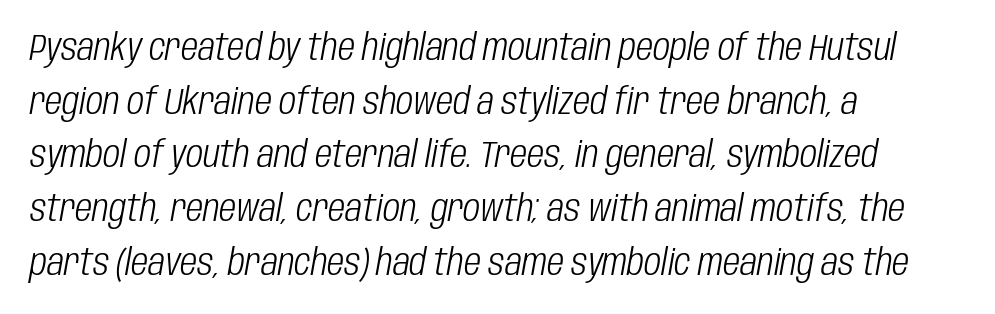
Q: Is the text bold? A: No.
Q: Is the text italic (slanted)? A: Yes, it leans right by about 10 degrees.
Q: Is the text underlined? A: No.
Q: How is the paragraph aligned? A: Left-aligned.
Q: Is the spacing between letters normal or unusually wide? A: Normal.
Q: Is the spacing between lines tight, normal or loose? A: Normal.
Q: Width (condensed, normal, or wide)? A: Condensed.
Q: Stroke contrast? A: Low.
Q: x-height? A: Large.
Q: Monospaced? A: No.
